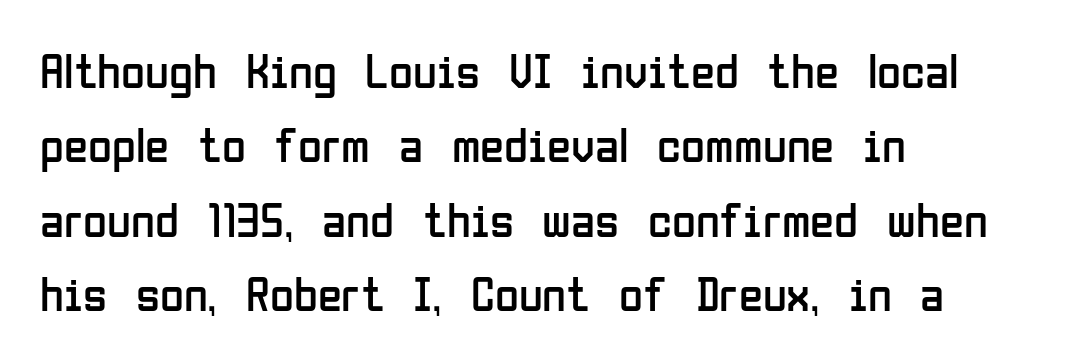
Between one letter and the next there's only the usual sliver of space. Serifs: no, the terminals of the letterforms are clean. This sample uses an upright cut, with every glyph sitting square on the baseline. These glyphs show unthickened strokes, regular width or finer.
